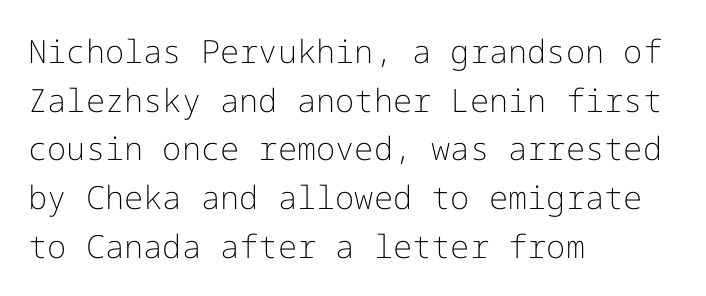
{"serif": "no", "italic": "no", "bold": "no", "weight": "light", "width": "normal", "stroke_contrast": "low", "x_height": "medium", "underline": "no", "align": "left", "line_spacing": "normal", "line_spacing_ratio": 1.52, "letter_spacing": "normal", "letter_spacing_em": 0.0, "glyph_px": 32}
